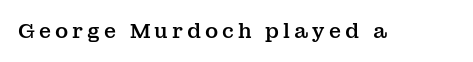
{"italic": "no", "underline": "no", "letter_spacing": "wide", "letter_spacing_em": 0.2, "glyph_px": 20}
